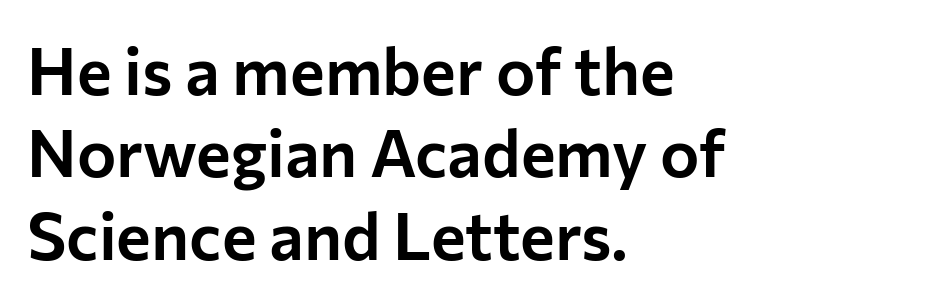
{"serif": "no", "italic": "no", "width": "normal", "stroke_contrast": "low", "x_height": "medium", "monospaced": "no", "underline": "no", "align": "left", "line_spacing": "normal", "line_spacing_ratio": 1.25, "letter_spacing": "normal", "letter_spacing_em": 0.0, "glyph_px": 66}
